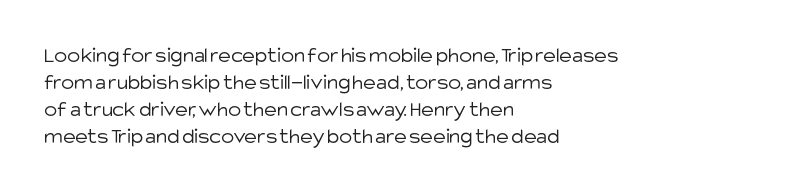
Beneath every word, the page is bare. The lettering holds an erect, upright posture throughout. Caption: face not bold, strokes unweighted. The gaps between neighbouring characters are ordinary and unremarkable.
